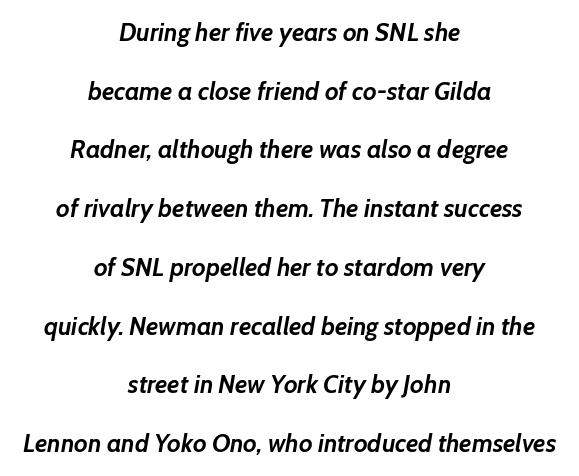
Q: Is the text bold? A: Yes.
Q: Is the text italic (slanted)? A: Yes, it leans right by about 7 degrees.
Q: Is the text underlined? A: No.
Q: How is the paragraph aligned? A: Centered.
Q: Is the spacing between letters normal or unusually wide? A: Normal.
Q: Is the spacing between lines tight, normal or loose? A: Loose.
